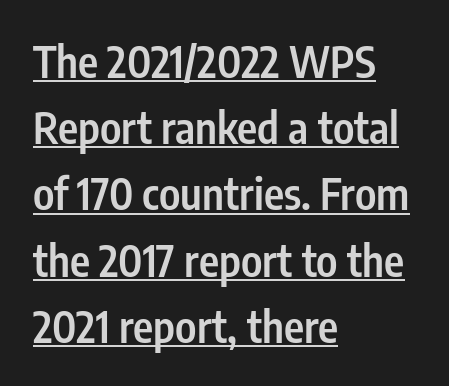
Q: Is the text bold? A: Semi-bold.
Q: Is the text italic (slanted)? A: No, it is upright.
Q: Is the typeface a serif or a sans-serif typeface? A: Sans-serif.
Q: Is the text underlined? A: Yes.
Q: How is the paragraph aligned? A: Left-aligned.
Q: Is the spacing between letters normal or unusually wide? A: Normal.
Q: Is the spacing between lines tight, normal or loose? A: Normal.
Q: Width (condensed, normal, or wide)? A: Condensed.
Q: Stroke contrast? A: Low.
Q: x-height? A: Medium.
Q: Monospaced? A: No.
